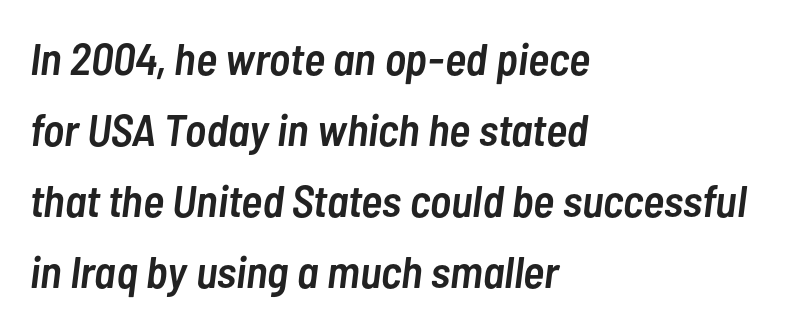
Q: Is the text bold? A: Semi-bold.
Q: Is the text italic (slanted)? A: Yes, it leans right by about 7 degrees.
Q: Is the text underlined? A: No.
Q: How is the paragraph aligned? A: Left-aligned.
Q: Is the spacing between letters normal or unusually wide? A: Normal.
Q: Is the spacing between lines tight, normal or loose? A: Normal.
Q: Width (condensed, normal, or wide)? A: Condensed.
Q: Stroke contrast? A: Low.
Q: x-height? A: Medium.
Q: Monospaced? A: No.
